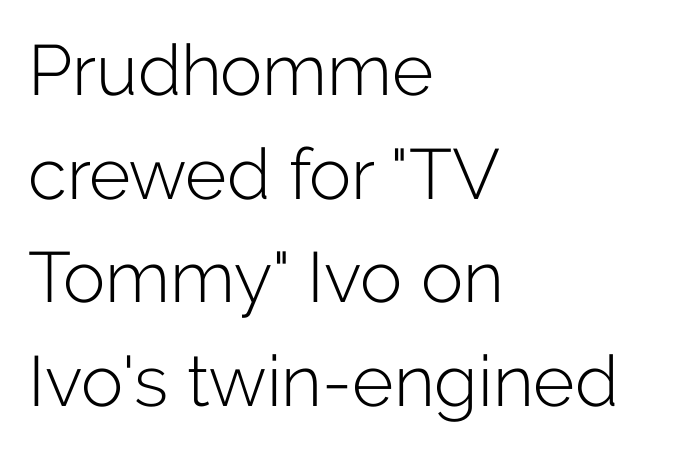
Q: Is the text bold? A: No.
Q: Is the text italic (slanted)? A: No, it is upright.
Q: Is the typeface a serif or a sans-serif typeface? A: Sans-serif.
Q: Is the text underlined? A: No.
Q: How is the paragraph aligned? A: Left-aligned.
Q: Is the spacing between letters normal or unusually wide? A: Normal.
Q: Is the spacing between lines tight, normal or loose? A: Normal.
Q: Width (condensed, normal, or wide)? A: Normal.
Q: Stroke contrast? A: Low.
Q: x-height? A: Medium.
Q: Monospaced? A: No.
